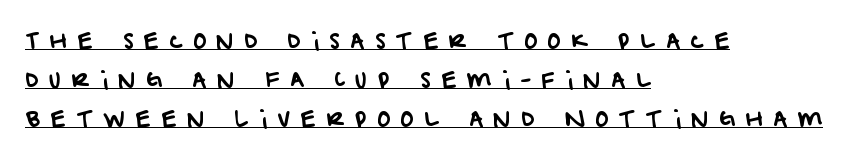
Q: Is the text underlined? A: Yes.
Q: How is the paragraph aligned? A: Left-aligned.
Q: Is the spacing between letters normal or unusually wide? A: Unusually wide.
